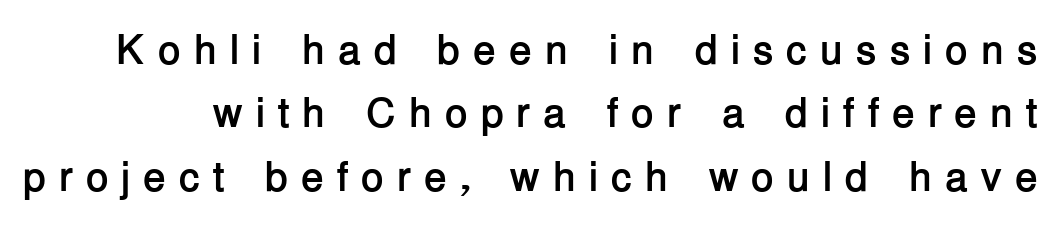
Q: Is the text bold? A: Yes.
Q: Is the text italic (slanted)? A: No, it is upright.
Q: Is the typeface a serif or a sans-serif typeface? A: Sans-serif.
Q: Is the text underlined? A: No.
Q: Is the spacing between letters normal or unusually wide? A: Unusually wide.
Q: Is the spacing between lines tight, normal or loose? A: Normal.
Q: Width (condensed, normal, or wide)? A: Normal.
Q: Stroke contrast? A: Low.
Q: x-height? A: Medium.
Q: Monospaced? A: No.
